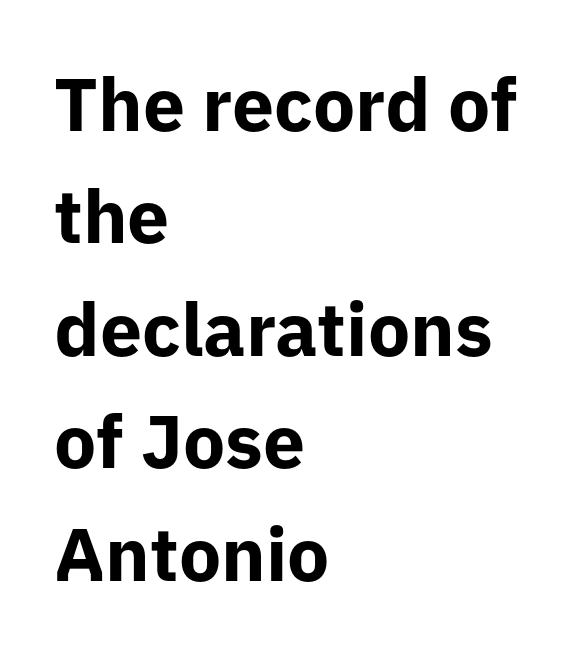
{"serif": "no", "italic": "no", "bold": "yes", "weight": "bold", "width": "normal", "stroke_contrast": "low", "x_height": "medium", "monospaced": "no", "underline": "no", "align": "left", "line_spacing": "normal", "line_spacing_ratio": 1.5, "letter_spacing": "normal", "letter_spacing_em": 0.0, "glyph_px": 75}
